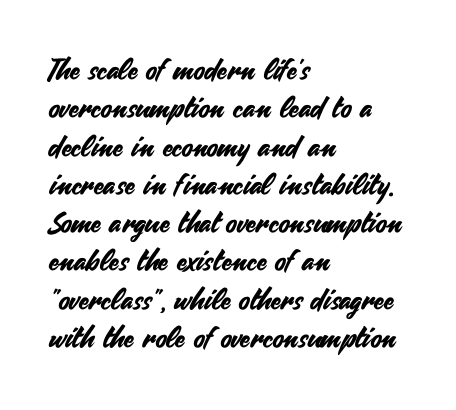
The image shows 29 px sans-serif type; set left-aligned, normal line spacing (1.32x), normal letter spacing, not underlined; medium stroke contrast and a small x-height.
